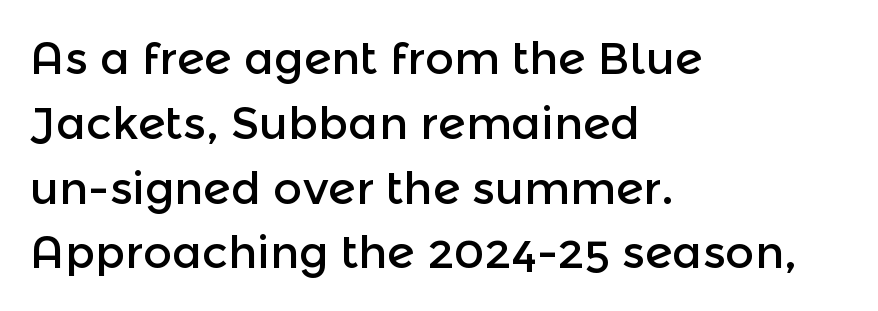
The image shows 45 px sans-serif type, upright; set left-aligned, normal line spacing (1.44x), normal letter spacing, not underlined; a medium x-height.
